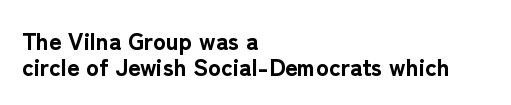
{"italic": "no", "bold": "yes", "underline": "no", "align": "left", "line_spacing": "tight", "line_spacing_ratio": 1.07, "letter_spacing": "normal", "letter_spacing_em": 0.0, "glyph_px": 24}
